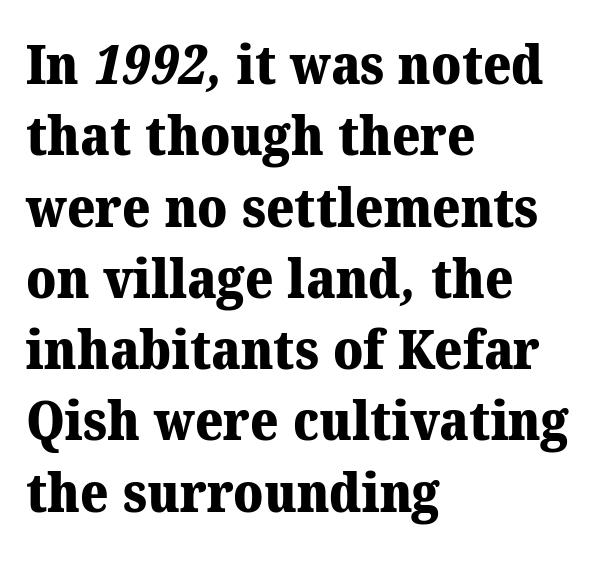
Q: Is the text bold? A: Yes.
Q: Is the typeface a serif or a sans-serif typeface? A: Serif.
Q: Is the text underlined? A: No.
Q: How is the paragraph aligned? A: Left-aligned.
Q: Is the spacing between letters normal or unusually wide? A: Normal.
Q: Is the spacing between lines tight, normal or loose? A: Normal.
Q: Width (condensed, normal, or wide)? A: Normal.
Q: Stroke contrast? A: Medium.
Q: x-height? A: Medium.
Q: Monospaced? A: No.
